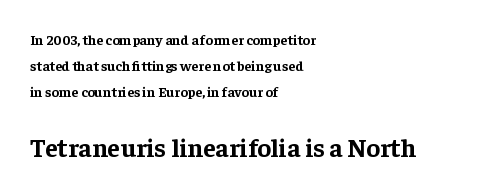
Q: Is the text bold? A: Yes.
Q: Is the text italic (slanted)? A: No, it is upright.
Q: Is the text underlined? A: No.
Q: How is the paragraph aligned? A: Left-aligned.
Q: Is the spacing between letters normal or unusually wide? A: Normal.
Q: Which block of text is set in a larger size, the first (top) or the second (bottom)? A: The second (bottom) one.
